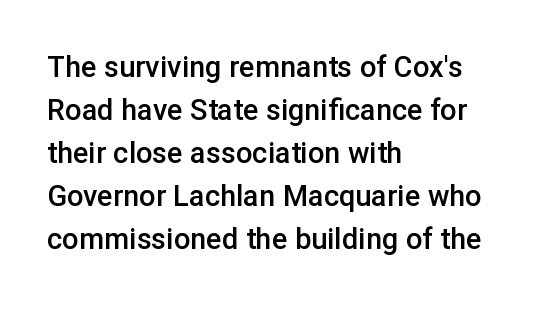
Anything drawn beneath the words? Only blank space. Serifs: no, the terminals of the letterforms are clean. These lines were composed using upright roman letters. Vertical spacing — default. The face used here is a semibold: visibly heavier than regular, lighter than bold.
